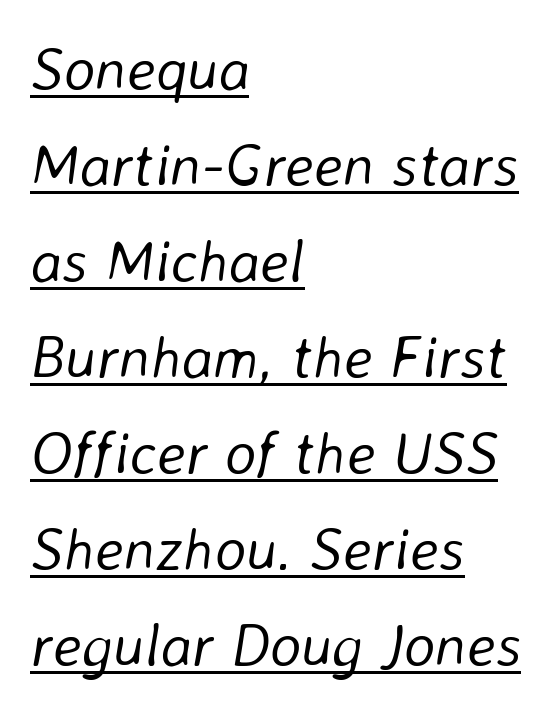
The image shows 60 px light type, italic (leaning right); set left-aligned, normal line spacing (1.6x), normal letter spacing, underlined; low stroke contrast and a medium x-height.
